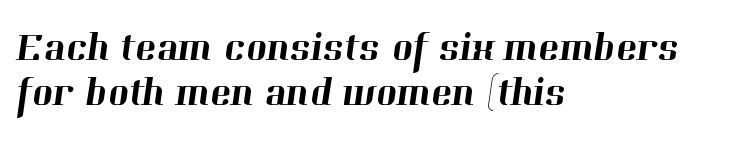
{"serif": "yes", "width": "normal", "stroke_contrast": "high", "x_height": "medium", "monospaced": "no", "underline": "no", "align": "left", "line_spacing": "tight", "line_spacing_ratio": 1.12, "letter_spacing": "normal", "letter_spacing_em": 0.0, "glyph_px": 40}
